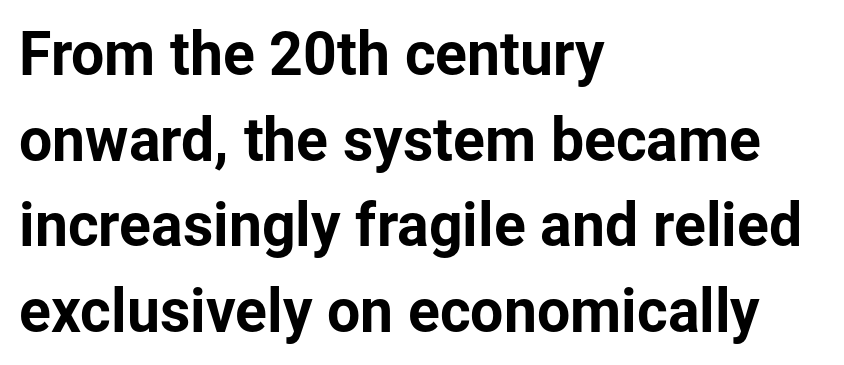
The rendering uses natural spacing where letterforms have individual widths. Does the type have serifs? No, each stem ends abruptly. The space between consecutive lines is moderate. The space beneath each line is pristine and unruled. The line texture is even and compact thanks to regular tracking.
